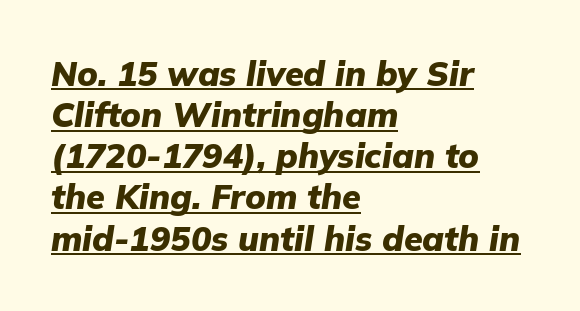
Emphasis by weight is at full strength: bold. Is the block centered? No — it sits flush against the left margin. The specimen reads as italic at a glance. These lines are rendered in a variable-pitch font. The specimen includes a rule beneath the text block's lines.
